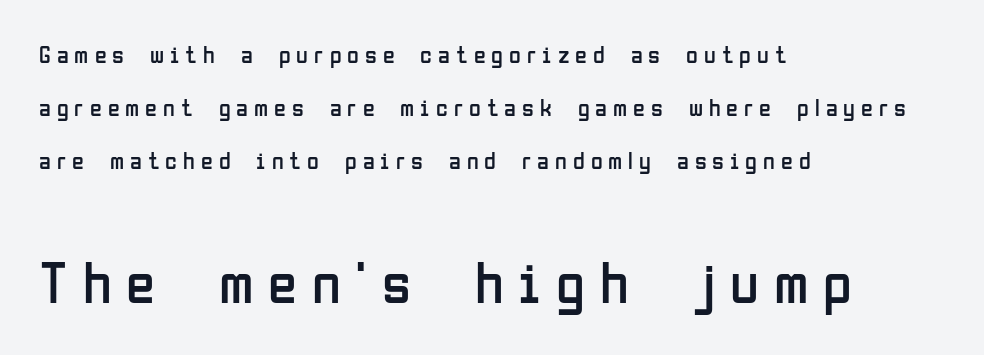
The image shows 59 px regular-weight, condensed sans-serif type, upright; set left-aligned, loose line spacing (2.21x), unusually wide letter spacing (+0.25 em), not underlined; the second (bottom) block is 2.46x larger; low stroke contrast and a medium x-height.
